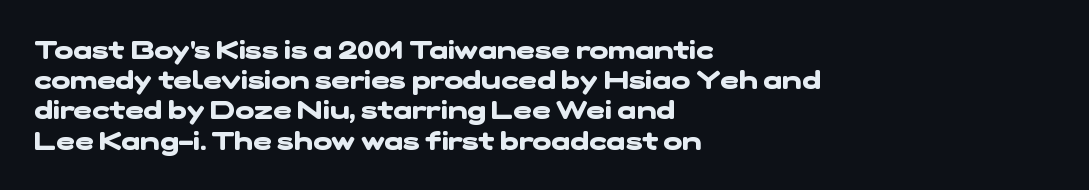
Q: Is the text bold? A: Yes.
Q: Is the text underlined? A: No.
Q: How is the paragraph aligned? A: Left-aligned.
Q: Is the spacing between letters normal or unusually wide? A: Normal.
